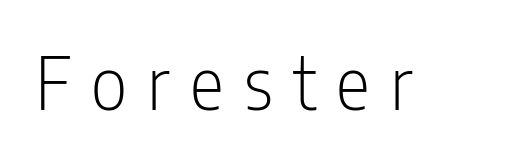
Q: Is the text bold? A: No.
Q: Is the text italic (slanted)? A: No, it is upright.
Q: Is the typeface a serif or a sans-serif typeface? A: Sans-serif.
Q: Is the text underlined? A: No.
Q: Is the spacing between letters normal or unusually wide? A: Unusually wide.
Q: Width (condensed, normal, or wide)? A: Condensed.
Q: Stroke contrast? A: Low.
Q: x-height? A: Medium.
Q: Monospaced? A: No.
